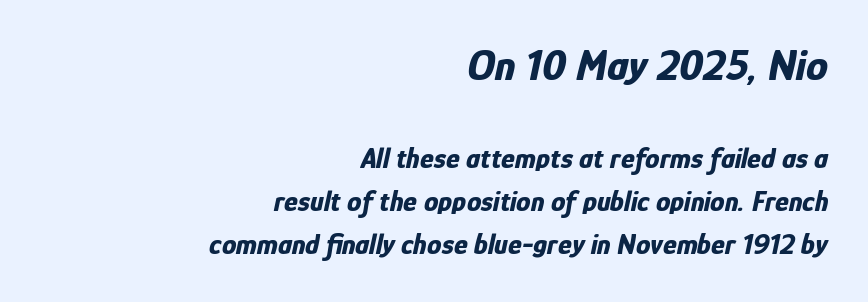
Notice how thick the strokes are: this is what a full bold looks like. Size contrast runs from large at the top to small at the bottom. Letter spacing: default. The compositor pushed each line to the right boundary. Nobody drew a line under any word here.
